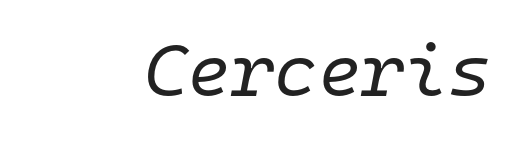
Anything drawn beneath the words? Only blank space. Compared with a flush-left layout, this one pins lines to the opposite, right side. The rendering keeps characters at their native spacing. This sample has the even, mechanical cadence of fixed-width lettering.
